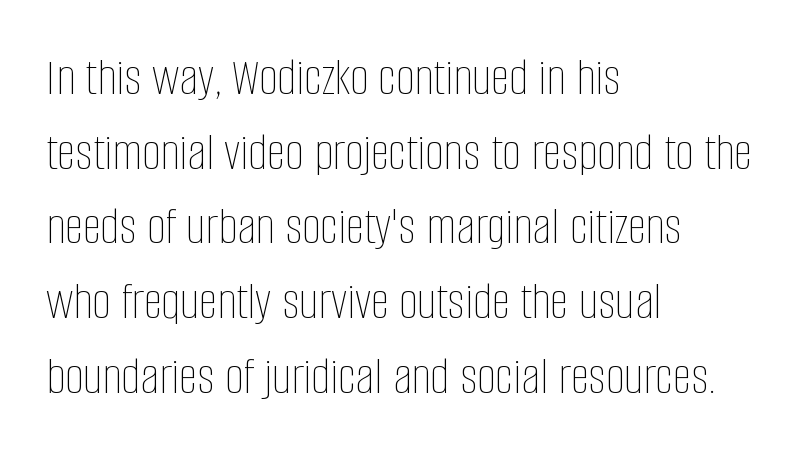
The typesetter chose a ragged-right arrangement here. Any mark beneath the type? The region is blank. Stems here are at most as thick as an everyday book face. Does the lettering tilt? It doesn't — this is upright. The block of text has a typical density, with ordinary space between rows. Tracking value appears to be zero — textbook default spacing.
